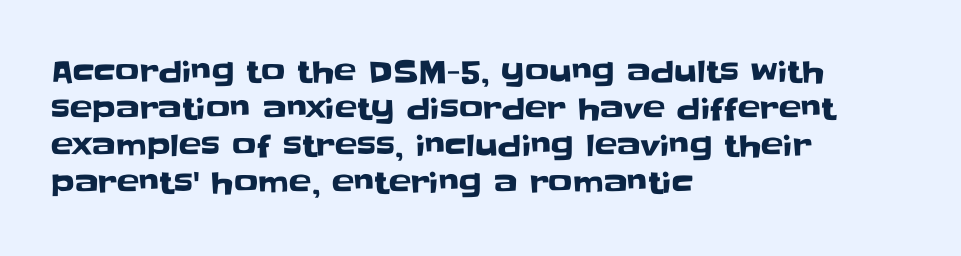
No extra tracking has been applied to these lines. You could not count columns in this text — the font is proportionally spaced. Quick note: not italic, upright. The typeface chosen for these lines omits serifs.
